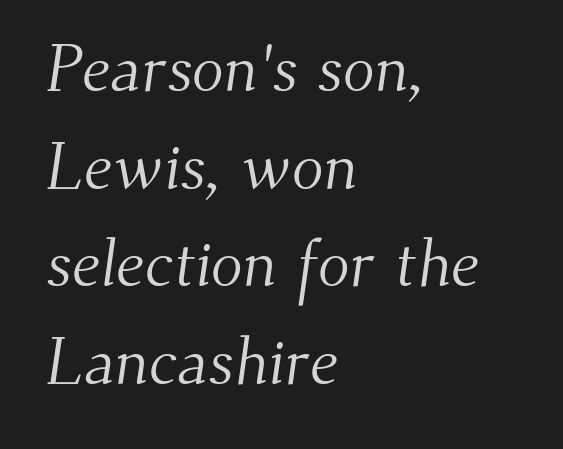
The image shows 66 px light serif type; set left-aligned, normal line spacing (1.48x), normal letter spacing, not underlined; medium stroke contrast and a small x-height.
